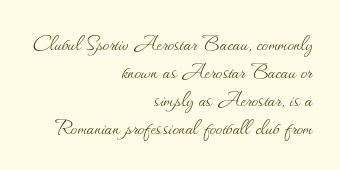
Is the block centered? No — it sits flush against the right margin. The rendering uses a small line-height, squeezing the rows. Here the glyphs are tracked normally, forming tight word shapes.
